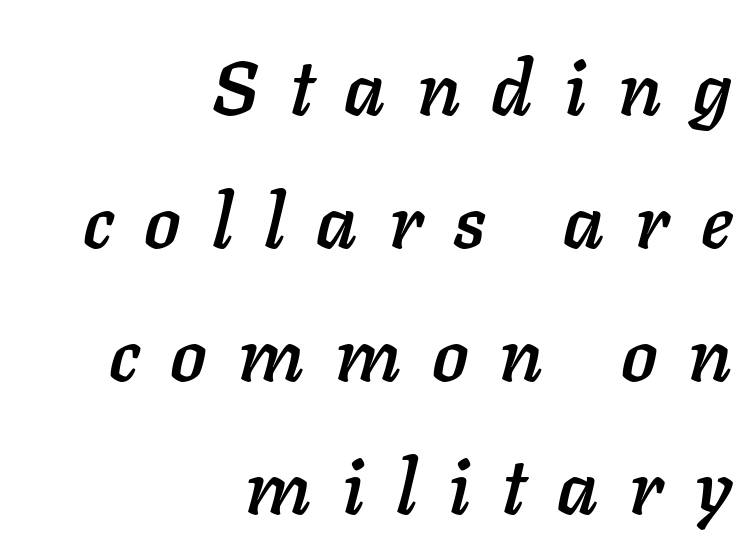
Q: Is the text italic (slanted)? A: Yes, it leans right by about 11 degrees.
Q: Is the text underlined? A: No.
Q: How is the paragraph aligned? A: Right-aligned.
Q: Is the spacing between letters normal or unusually wide? A: Unusually wide.
Q: Width (condensed, normal, or wide)? A: Normal.
Q: Stroke contrast? A: Low.
Q: x-height? A: Medium.
Q: Monospaced? A: No.
